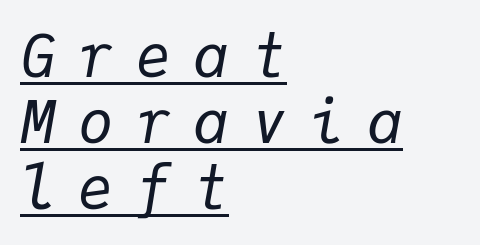
{"italic": "yes", "lean": "right", "slant_degrees": 9, "bold": "no", "weight": "regular", "width": "normal", "stroke_contrast": "low", "x_height": "medium", "monospaced": "yes", "underline": "yes", "align": "left", "line_spacing": "tight", "line_spacing_ratio": 1.12, "letter_spacing": "wide", "letter_spacing_em": 0.38, "glyph_px": 59}
